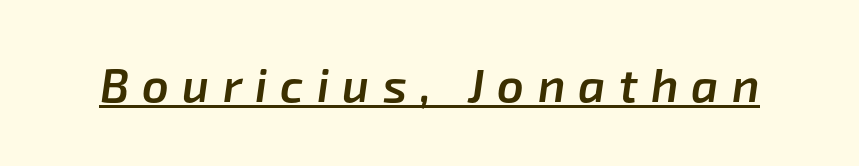
Q: Is the text bold? A: Semi-bold.
Q: Is the text italic (slanted)? A: Yes, it leans right by about 8 degrees.
Q: Is the text underlined? A: Yes.
Q: Is the spacing between letters normal or unusually wide? A: Unusually wide.
Q: Width (condensed, normal, or wide)? A: Normal.
Q: Stroke contrast? A: Low.
Q: x-height? A: Medium.
Q: Monospaced? A: No.
